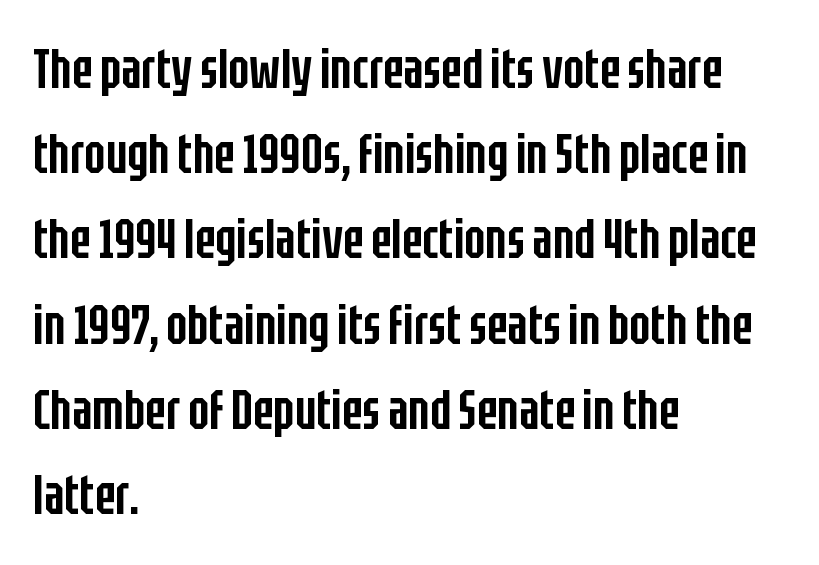
{"serif": "no", "italic": "no", "bold": "semi", "weight": "semibold", "width": "condensed", "stroke_contrast": "low", "x_height": "large", "monospaced": "no", "underline": "no", "align": "left", "line_spacing": "normal", "line_spacing_ratio": 1.55, "letter_spacing": "normal", "letter_spacing_em": 0.0, "glyph_px": 55}
